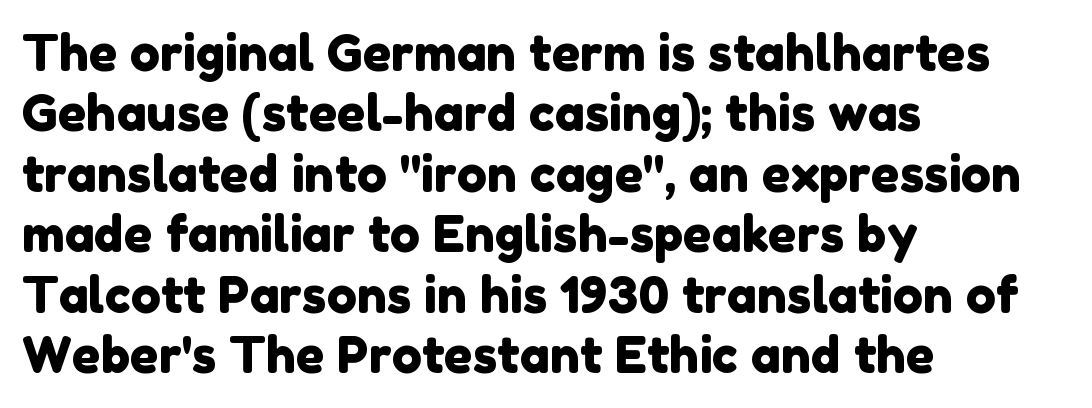
Nobody drew a line under any word here. Is this a fixed-width face? No — the glyphs have proportional, varying widths. There is no visible air inserted between adjacent glyphs. Each line starts at the same left margin while the right side varies.
